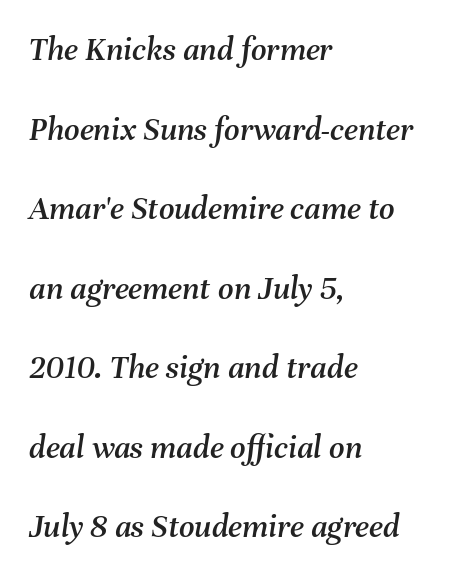
Clear beneath every line of the passage. Students, observe: this is what heavily led, spacious text looks like. Is this a fixed-width face? No — the glyphs have proportional, varying widths. Notice how the stems are inclined rather than vertical — that's the hallmark of italics. A typesetter would call this zero additional tracking. Notice how the passage keeps a crisp vertical edge on the left only.
